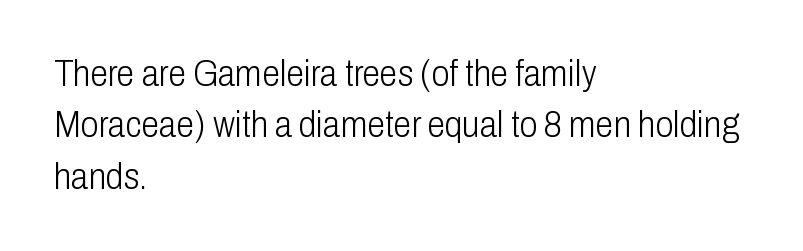
Q: Is the text bold? A: No.
Q: Is the text italic (slanted)? A: No, it is upright.
Q: Is the typeface a serif or a sans-serif typeface? A: Sans-serif.
Q: Is the text underlined? A: No.
Q: How is the paragraph aligned? A: Left-aligned.
Q: Is the spacing between letters normal or unusually wide? A: Normal.
Q: Is the spacing between lines tight, normal or loose? A: Normal.
Q: Width (condensed, normal, or wide)? A: Condensed.
Q: Stroke contrast? A: Low.
Q: x-height? A: Medium.
Q: Monospaced? A: No.
